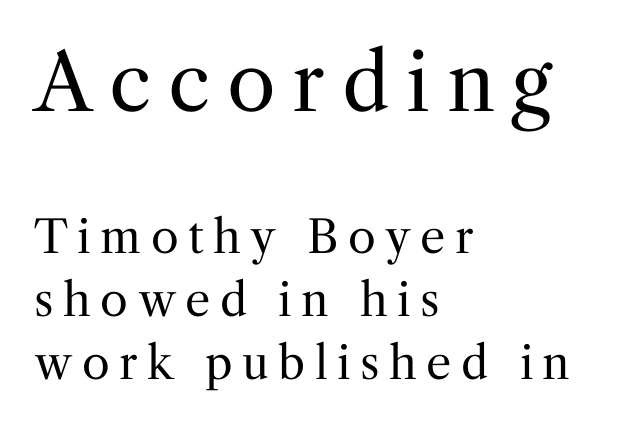
Q: Is the text bold? A: No.
Q: Is the text italic (slanted)? A: No, it is upright.
Q: Is the typeface a serif or a sans-serif typeface? A: Serif.
Q: Is the text underlined? A: No.
Q: How is the paragraph aligned? A: Left-aligned.
Q: Is the spacing between letters normal or unusually wide? A: Unusually wide.
Q: Is the spacing between lines tight, normal or loose? A: Normal.
Q: Which block of text is set in a larger size, the first (top) or the second (bottom)? A: The first (top) one.
Q: Width (condensed, normal, or wide)? A: Normal.
Q: Stroke contrast? A: Medium.
Q: x-height? A: Medium.
Q: Monospaced? A: No.
